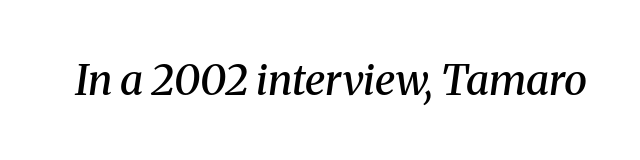
The image shows 42 px semibold serif type, italic (leaning right); set normal letter spacing, not underlined; medium stroke contrast and a medium x-height.
